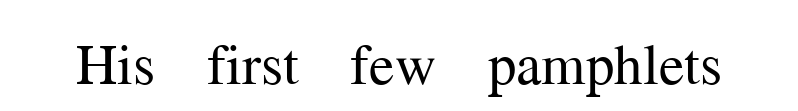
The image shows 57 px regular-weight serif type, upright; set normal letter spacing, not underlined; medium stroke contrast and a medium x-height.
